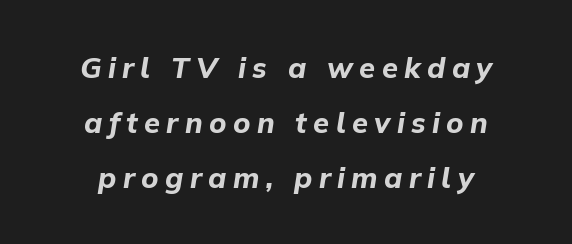
{"italic": "yes", "lean": "right", "slant_degrees": 9, "bold": "yes", "weight": "bold", "width": "normal", "stroke_contrast": "low", "x_height": "medium", "monospaced": "no", "underline": "no", "align": "center", "line_spacing_ratio": 1.89, "letter_spacing": "wide", "letter_spacing_em": 0.22, "glyph_px": 29}
